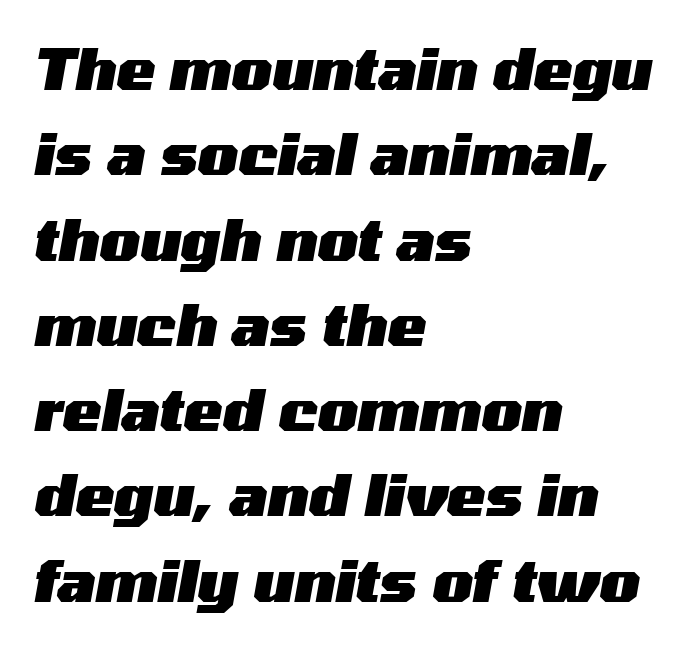
If you measured baseline to baseline, you'd find a middling distance. Typesetter's note: full bold, strokes at maximum text heaviness. The text carries the slant typical of an italic or oblique font. Clear beneath every line of the passage. Tracking here is standard; glyphs follow each other at the usual distance.
